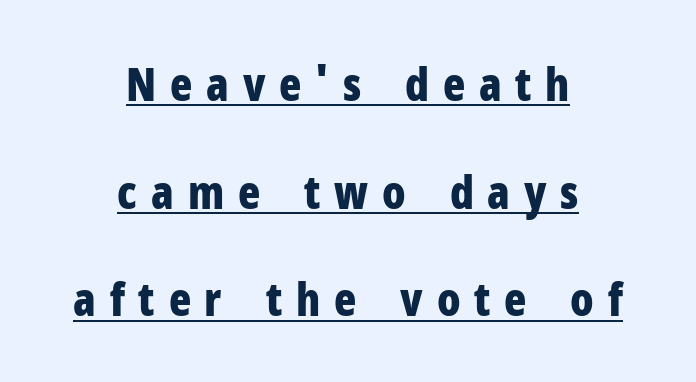
Q: Is the text bold? A: Yes.
Q: Is the text italic (slanted)? A: No, it is upright.
Q: Is the typeface a serif or a sans-serif typeface? A: Sans-serif.
Q: Is the text underlined? A: Yes.
Q: How is the paragraph aligned? A: Centered.
Q: Is the spacing between letters normal or unusually wide? A: Unusually wide.
Q: Is the spacing between lines tight, normal or loose? A: Loose.
Q: Width (condensed, normal, or wide)? A: Condensed.
Q: Stroke contrast? A: Low.
Q: x-height? A: Medium.
Q: Monospaced? A: No.
